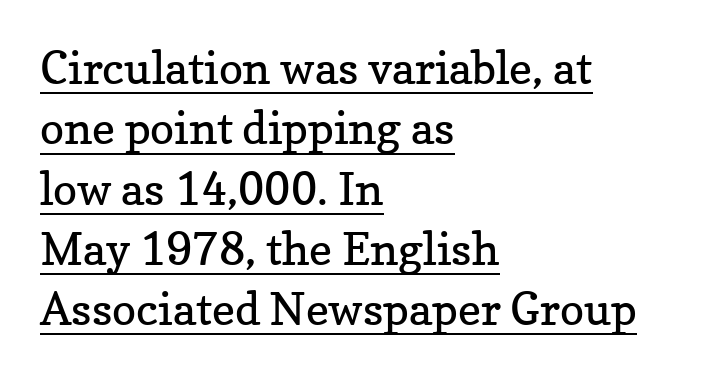
{"serif": "yes", "italic": "no", "bold": "no", "weight": "regular", "width": "normal", "stroke_contrast": "low", "x_height": "medium", "monospaced": "no", "underline": "yes", "align": "left", "line_spacing": "normal", "line_spacing_ratio": 1.34, "letter_spacing": "normal", "letter_spacing_em": 0.0, "glyph_px": 45}
